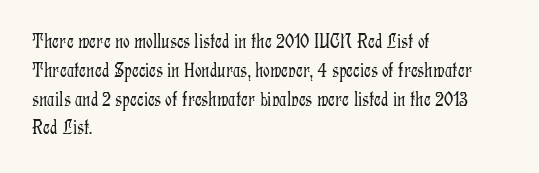
The image shows 21 px text type, upright; set left-aligned, normal line spacing (1.37x), normal letter spacing, not underlined.
